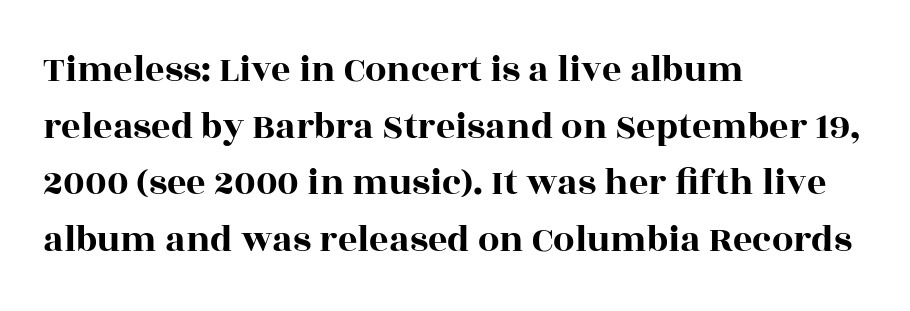
Whoever set this chose a conventional vertical rhythm. Check the space under the baseline: it is left empty. Tracking here is standard; glyphs follow each other at the usual distance. All the whitespace from short lines collects on the right. The characters display serif detailing at their extremities.
